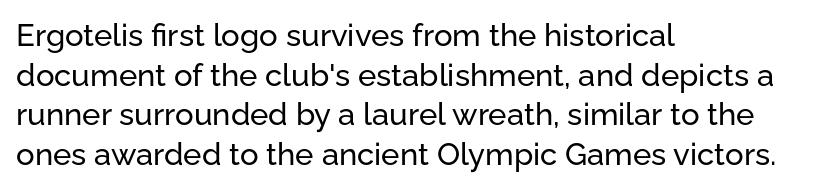
{"serif": "no", "italic": "no", "width": "normal", "stroke_contrast": "low", "x_height": "medium", "monospaced": "no", "underline": "no", "align": "left", "line_spacing": "normal", "line_spacing_ratio": 1.28, "letter_spacing": "normal", "letter_spacing_em": 0.0, "glyph_px": 31}
